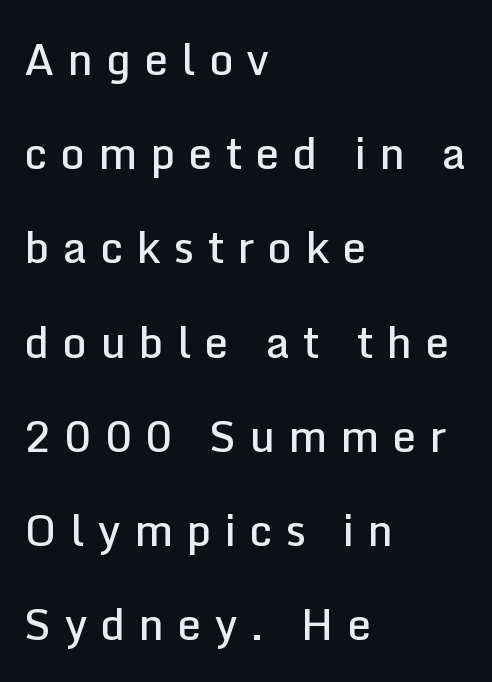
Q: Is the text bold? A: Semi-bold.
Q: Is the text italic (slanted)? A: No, it is upright.
Q: Is the typeface a serif or a sans-serif typeface? A: Sans-serif.
Q: Is the text underlined? A: No.
Q: How is the paragraph aligned? A: Left-aligned.
Q: Is the spacing between letters normal or unusually wide? A: Unusually wide.
Q: Is the spacing between lines tight, normal or loose? A: Loose.
Q: Width (condensed, normal, or wide)? A: Normal.
Q: Stroke contrast? A: Low.
Q: x-height? A: Medium.
Q: Monospaced? A: No.
